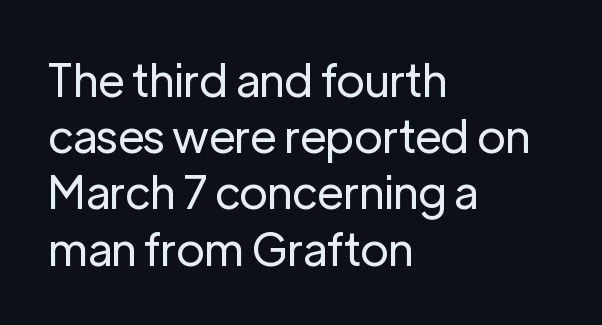
{"serif": "no", "italic": "no", "bold": "no", "weight": "regular", "width": "normal", "stroke_contrast": "low", "x_height": "medium", "monospaced": "no", "underline": "no", "align": "left", "line_spacing": "normal", "line_spacing_ratio": 1.25, "letter_spacing": "normal", "letter_spacing_em": 0.0, "glyph_px": 45}
